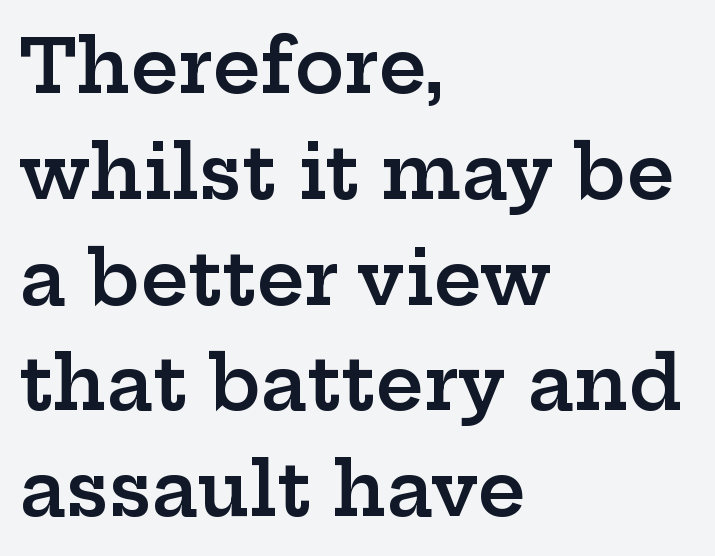
{"serif": "yes", "italic": "no", "bold": "semi", "weight": "semibold", "width": "wide", "stroke_contrast": "low", "x_height": "medium", "monospaced": "no", "underline": "no", "align": "left", "line_spacing": "normal", "line_spacing_ratio": 1.43, "letter_spacing": "normal", "letter_spacing_em": 0.0, "glyph_px": 74}
